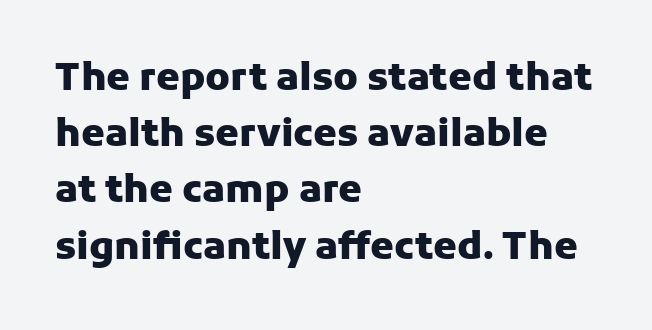
Interline gaps are of average width in this sample. All the whitespace from short lines collects on the right. Weight: bold. Varying glyph widths throughout — classic text-font behaviour. Each word holds together tightly as a unit, with standard inter-letter gaps. The space directly below the letters is spotless.
